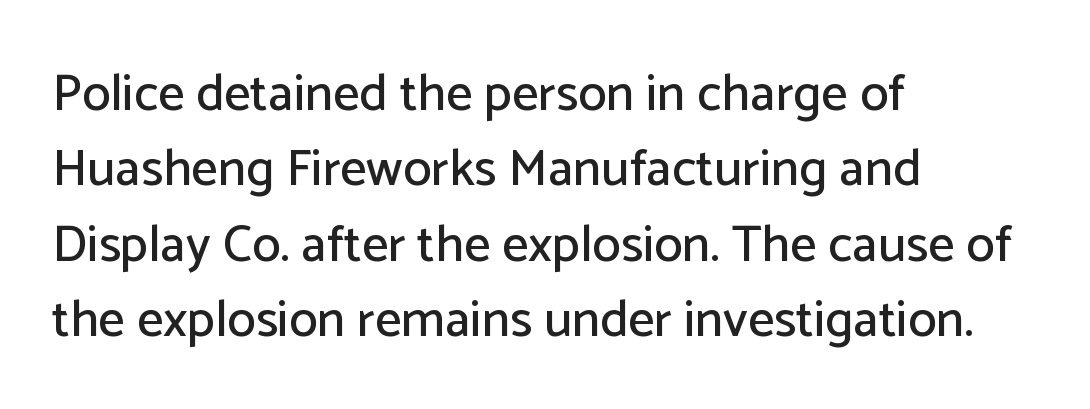
Q: Is the text italic (slanted)? A: No, it is upright.
Q: Is the typeface a serif or a sans-serif typeface? A: Sans-serif.
Q: Is the text underlined? A: No.
Q: How is the paragraph aligned? A: Left-aligned.
Q: Is the spacing between letters normal or unusually wide? A: Normal.
Q: Is the spacing between lines tight, normal or loose? A: Normal.
Q: Width (condensed, normal, or wide)? A: Normal.
Q: Stroke contrast? A: Low.
Q: x-height? A: Medium.
Q: Monospaced? A: No.
